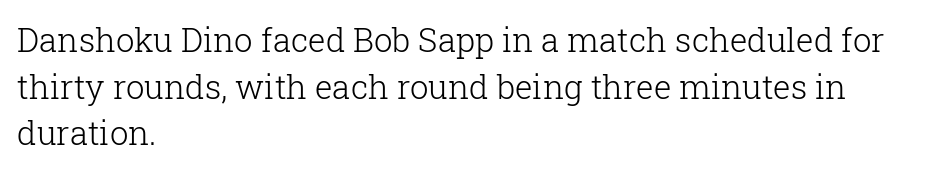
Honestly, there is no underline to notice here at all. What's the leading like? Ordinary, nothing unusual. Italic: no, the glyphs are upright roman. You could not count columns in this text — the font is proportionally spaced. Is the letter spacing exaggerated? No — it looks like the ordinary default.
